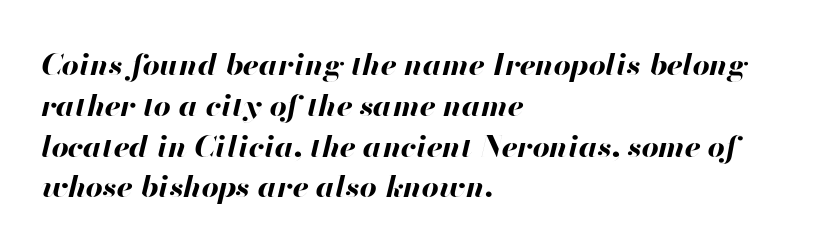
{"italic": "yes", "lean": "right", "slant_degrees": 13, "bold": "yes", "weight": "bold", "width": "normal", "stroke_contrast": "high", "x_height": "small", "monospaced": "no", "underline": "no", "align": "left", "line_spacing": "normal", "line_spacing_ratio": 1.36, "letter_spacing": "normal", "letter_spacing_em": 0.0, "glyph_px": 30}
